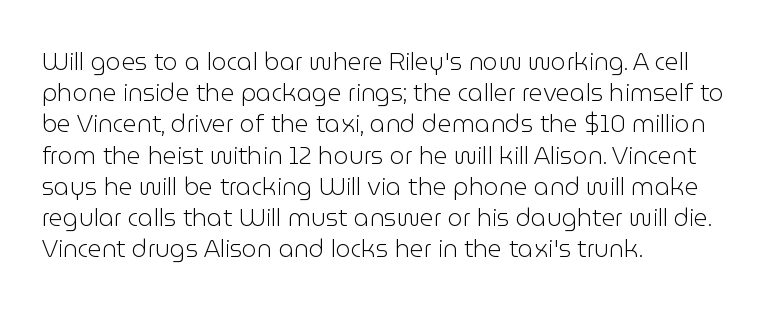
Q: Is the text bold? A: No.
Q: Is the text italic (slanted)? A: No, it is upright.
Q: Is the text underlined? A: No.
Q: How is the paragraph aligned? A: Left-aligned.
Q: Is the spacing between letters normal or unusually wide? A: Normal.
Q: Is the spacing between lines tight, normal or loose? A: Normal.
